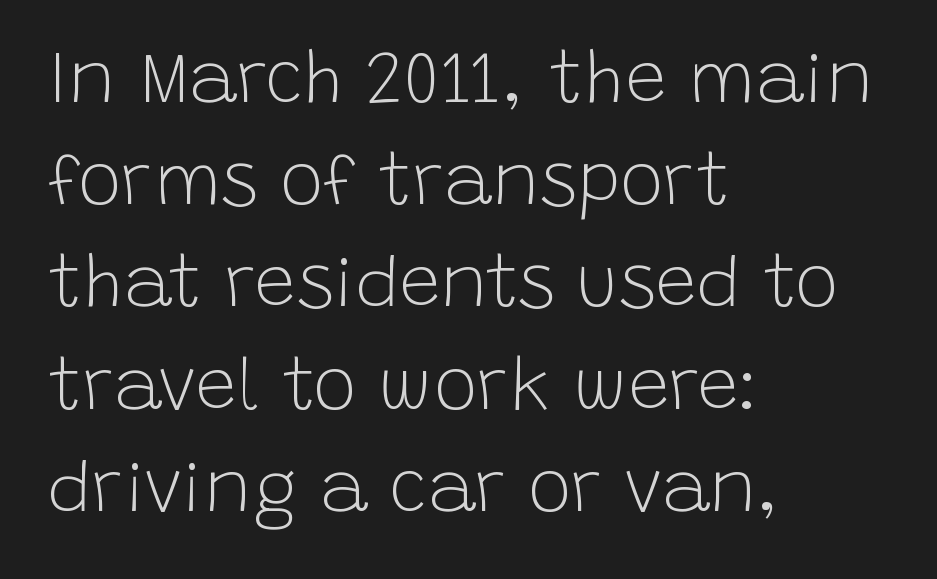
Each letter keeps its own natural width here, so spacing adapts to shape. Does extra space separate the letters? No, they use regular spacing. The gap between lines stays unmarked. Ordinary non-slanted type is in use. The face used here is a sans, in the tradition of grotesques and geometrics.
